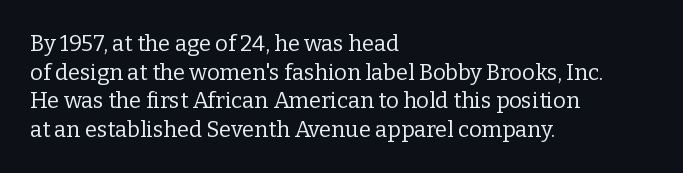
{"italic": "no", "bold": "no", "underline": "no", "align": "left", "line_spacing": "normal", "line_spacing_ratio": 1.3, "letter_spacing": "normal", "letter_spacing_em": 0.0, "glyph_px": 22}
